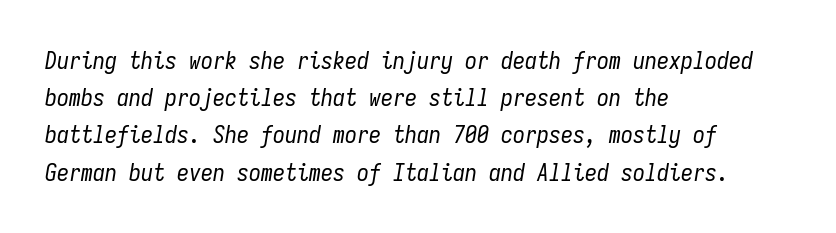
Q: Is the text bold? A: No.
Q: Is the text italic (slanted)? A: Yes, it leans right by about 9 degrees.
Q: Is the text underlined? A: No.
Q: How is the paragraph aligned? A: Left-aligned.
Q: Is the spacing between letters normal or unusually wide? A: Normal.
Q: Is the spacing between lines tight, normal or loose? A: Normal.
